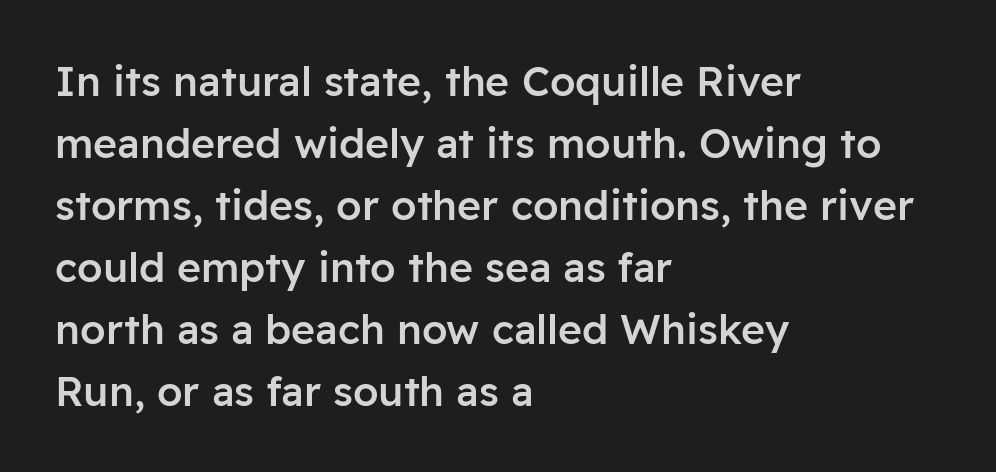
{"serif": "no", "italic": "no", "bold": "semi", "weight": "semibold", "width": "normal", "stroke_contrast": "low", "x_height": "medium", "monospaced": "no", "underline": "no", "align": "left", "line_spacing": "normal", "line_spacing_ratio": 1.51, "letter_spacing": "normal", "letter_spacing_em": 0.0, "glyph_px": 41}
